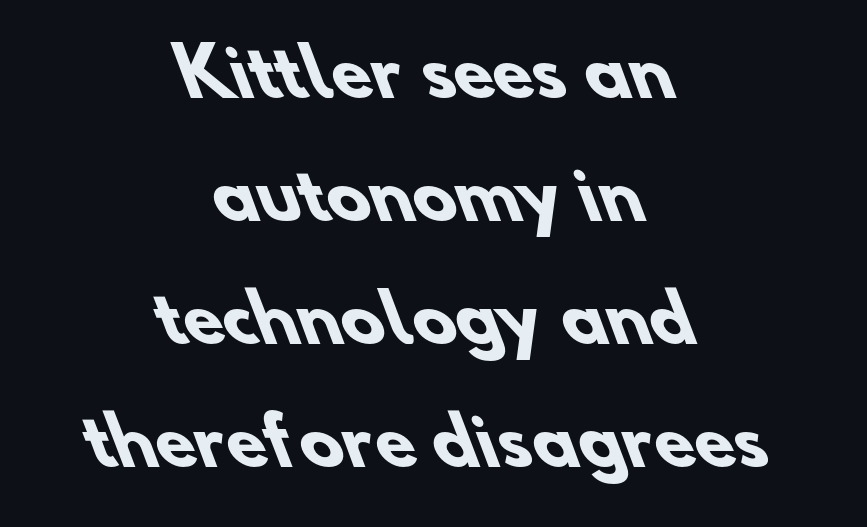
Check where the strokes stop: nothing finishes them off — pure sans. Notice how the passage keeps no hard edge, just a central spine. Pretty heavy lettering here — definitely bold. These lines are rendered in a variable-pitch font. Underlining? Definitely not there.
